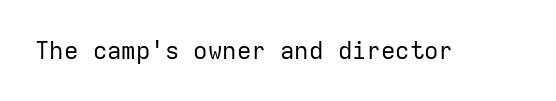
{"italic": "no", "bold": "no", "underline": "no", "letter_spacing": "normal", "letter_spacing_em": 0.0, "glyph_px": 24}
